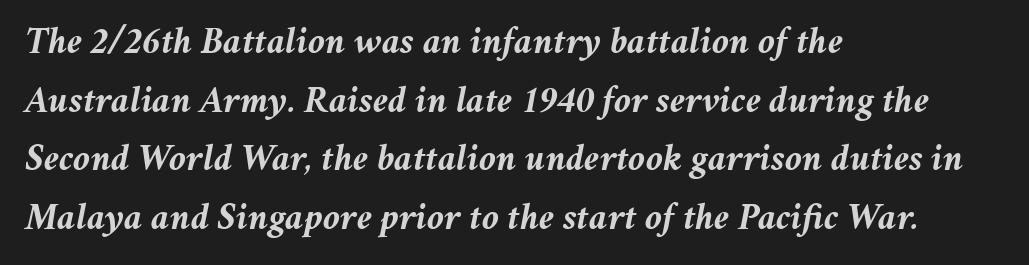
These lines carry a lot of weight — the face is fully bold. In terms of letterspacing, this is plain default setting. The zone under the glyphs is completely vacant. Reading down the column, the eye jumps a familiar distance to each next line. Quick note: italic. The rag falls on the right side of this text block.
